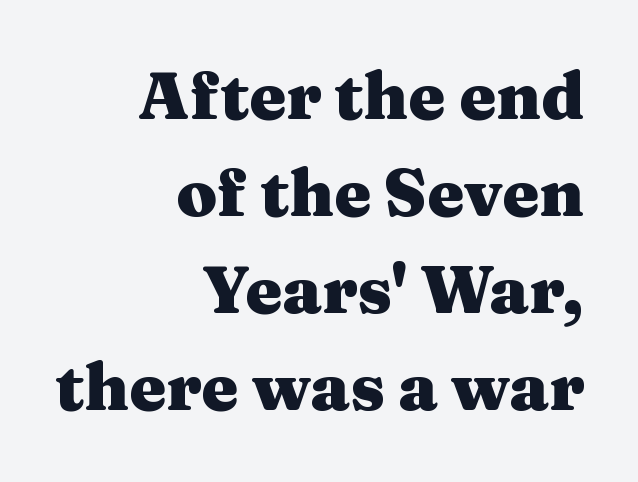
Baseline-to-baseline distance is the conventional proportion of letter height. The specimen omits any rule beneath the text block's lines. How heavy is the stroke? Heavy — this is a bold. What kind of face is this? One with serifs. You can tell it's not italic because the verticals are truly vertical. Nothing unusual about the tracking: characters are spaced as the font intends.
